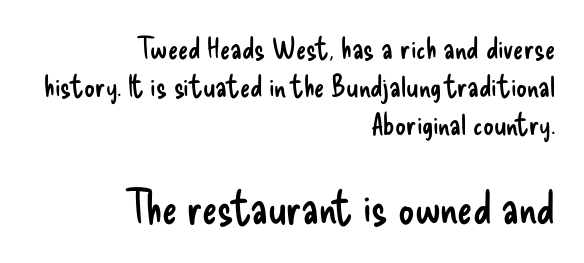
Here the second block reads like a headline and the first like body copy. Spacing between characters is what you'd get straight out of the box. Vertical strokes here are truly vertical. Check the space under the baseline: it is left empty. Each letter's strokes conclude bluntly, with no projecting serifs. One glance says typical: line gaps are just what's usual.
